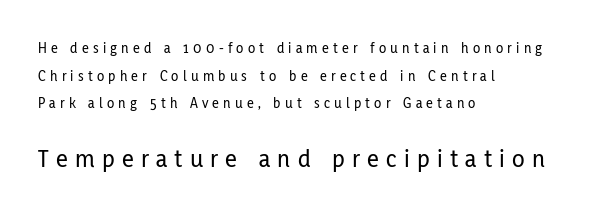
The image shows 26 px text type, upright; set left-aligned, line spacing 1.85x, unusually wide letter spacing (+0.28 em), not underlined; the second (bottom) block is 1.73x larger.
